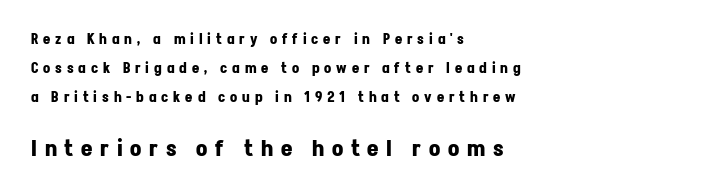
{"italic": "no", "bold": "yes", "underline": "no", "align": "left", "line_spacing": "loose", "line_spacing_ratio": 2.07, "letter_spacing": "wide", "letter_spacing_em": 0.35, "larger_block": "second", "size_ratio": 1.57, "glyph_px": 22}
